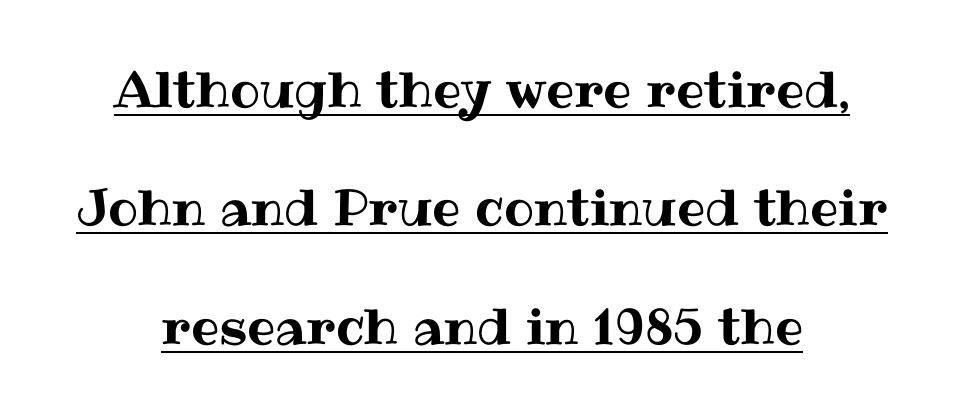
Q: Is the text italic (slanted)? A: No, it is upright.
Q: Is the text underlined? A: Yes.
Q: How is the paragraph aligned? A: Centered.
Q: Is the spacing between letters normal or unusually wide? A: Normal.
Q: Is the spacing between lines tight, normal or loose? A: Loose.
Q: Width (condensed, normal, or wide)? A: Normal.
Q: Stroke contrast? A: Medium.
Q: x-height? A: Medium.
Q: Monospaced? A: No.
